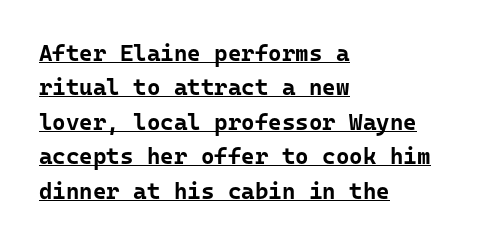
The image shows 23 px bold type, upright; set left-aligned, normal line spacing (1.5x), normal letter spacing, underlined.
